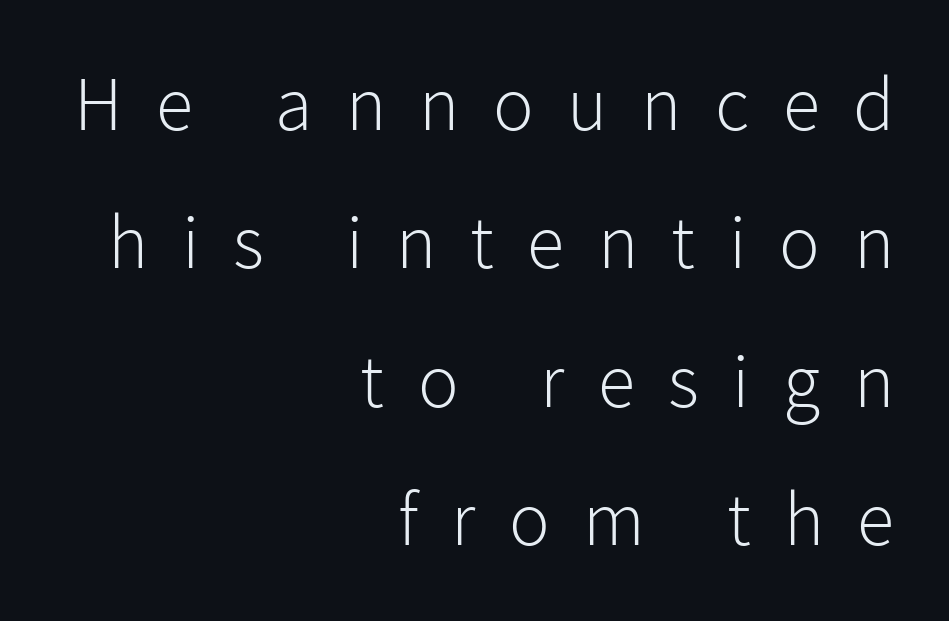
The image shows 76 px light sans-serif type, upright; set right-aligned, line spacing 1.82x, unusually wide letter spacing (+0.44 em), not underlined; low stroke contrast and a medium x-height.
